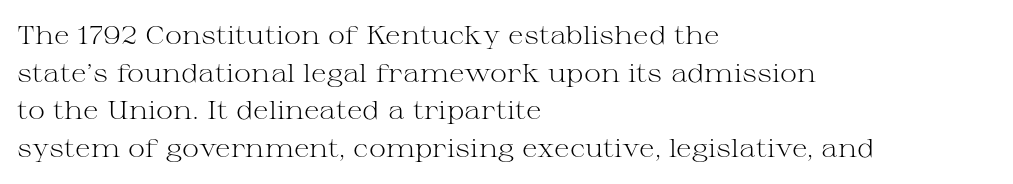
{"italic": "no", "bold": "no", "underline": "no", "align": "left", "line_spacing": "normal", "line_spacing_ratio": 1.45, "letter_spacing": "normal", "letter_spacing_em": 0.0, "glyph_px": 26}
